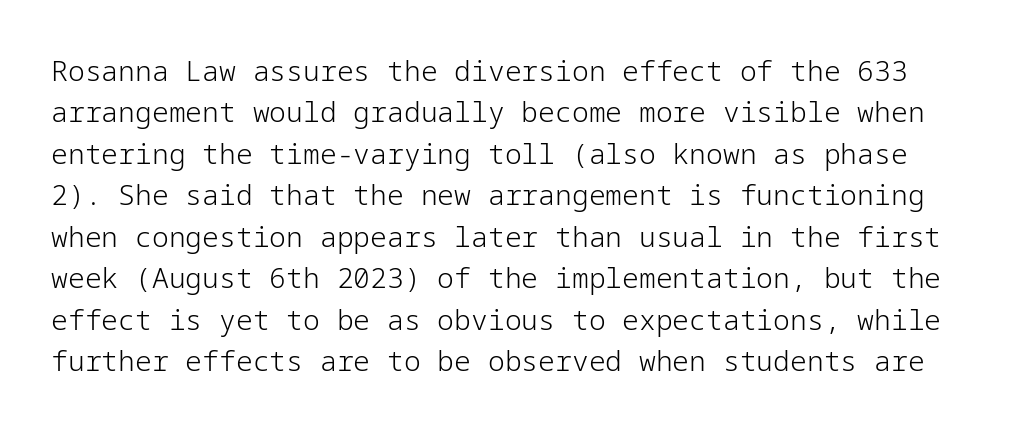
Q: Is the text bold? A: No.
Q: Is the text italic (slanted)? A: No, it is upright.
Q: Is the typeface a serif or a sans-serif typeface? A: Sans-serif.
Q: Is the text underlined? A: No.
Q: Is the spacing between letters normal or unusually wide? A: Normal.
Q: Is the spacing between lines tight, normal or loose? A: Normal.
Q: Width (condensed, normal, or wide)? A: Normal.
Q: Stroke contrast? A: Low.
Q: x-height? A: Medium.
